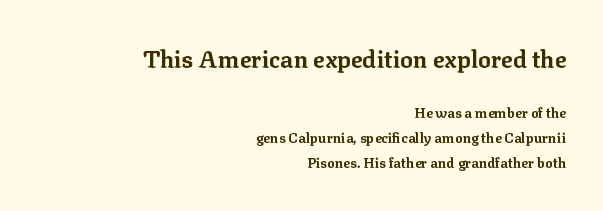
{"italic": "no", "bold": "yes", "underline": "no", "align": "right", "line_spacing_ratio": 1.81, "letter_spacing": "normal", "letter_spacing_em": 0.0, "larger_block": "first", "size_ratio": 1.71, "glyph_px": 24}
